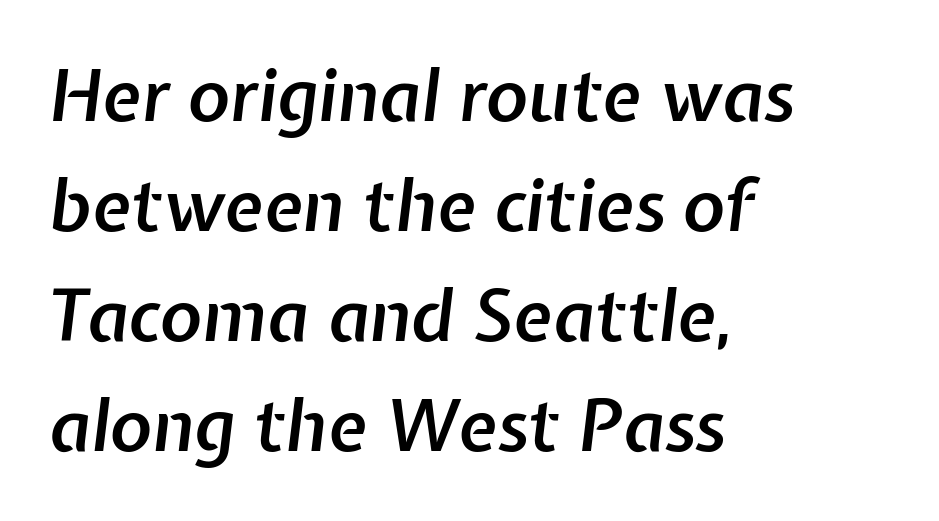
It's the slanting kind of type. Students, note that the glyphs here touch the page at normal intervals. Decoration check: the copy has no underline. What weight is shown? A semibold, between regular and bold. The lines are quadded left.
